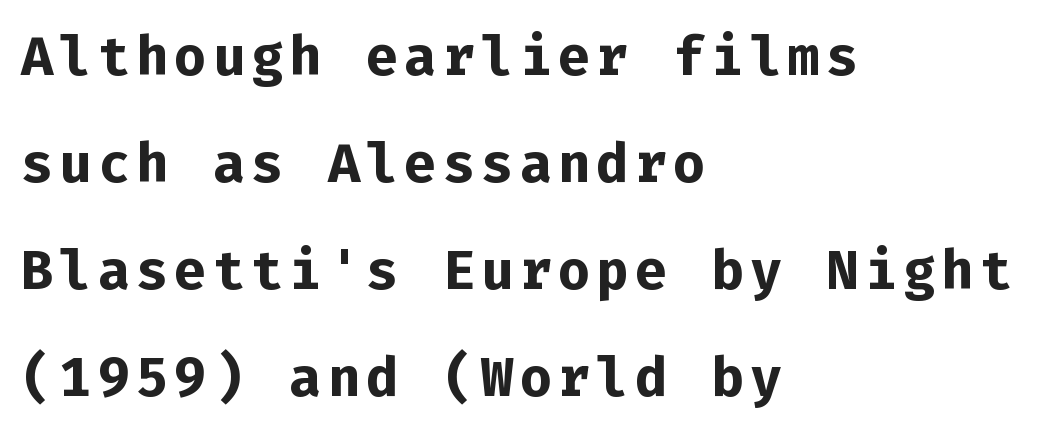
Italic? Not at all — the glyphs are vertical. Visually the block forms a straight wall on the left and a jagged coastline on the right. Anything drawn beneath the words? Only blank space. Airy leading. Think of a typewriter: that constant character pitch is what you see here.
